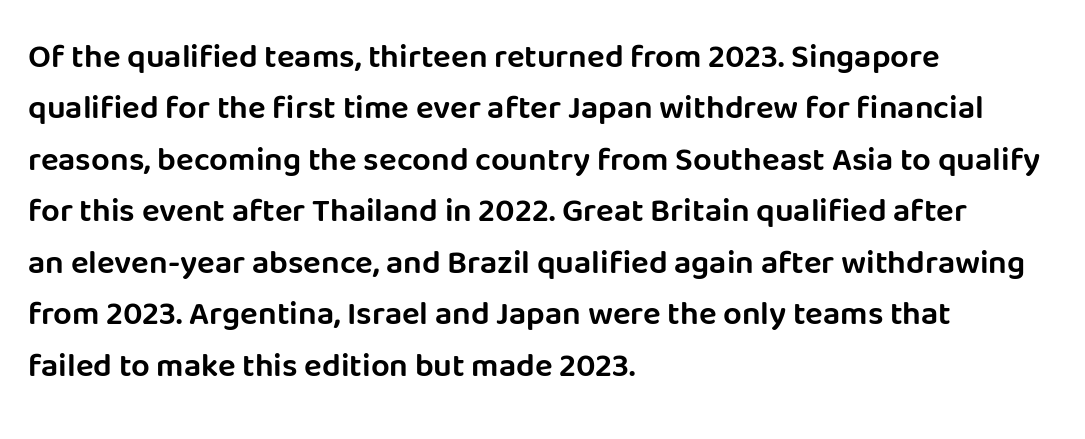
The image shows 33 px sans-serif type, upright; set left-aligned, normal line spacing (1.56x), normal letter spacing, not underlined; low stroke contrast and a large x-height.
